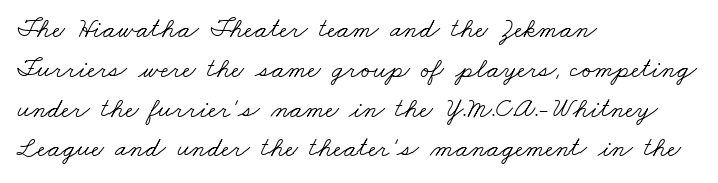
Only glyphs here, with clear space below each row. Students, note that the glyphs here touch the page at normal intervals. Compared with typical paragraphs, the rows here are spaced about the same. This rendering employs a face with finishing strokes, i.e., a serif. Counters stay open thanks to moderate or lighter strokes.
